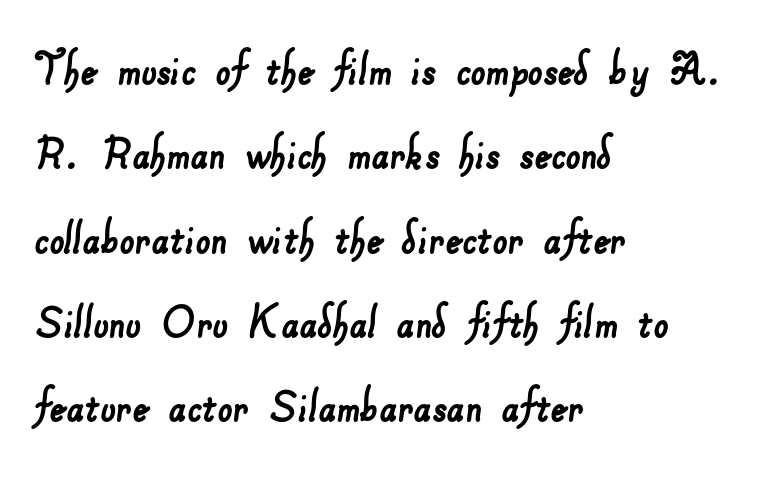
{"serif": "no", "width": "normal", "stroke_contrast": "low", "x_height": "small", "monospaced": "no", "underline": "no", "align": "left", "line_spacing": "normal", "line_spacing_ratio": 1.59, "letter_spacing": "normal", "letter_spacing_em": 0.0, "glyph_px": 53}
